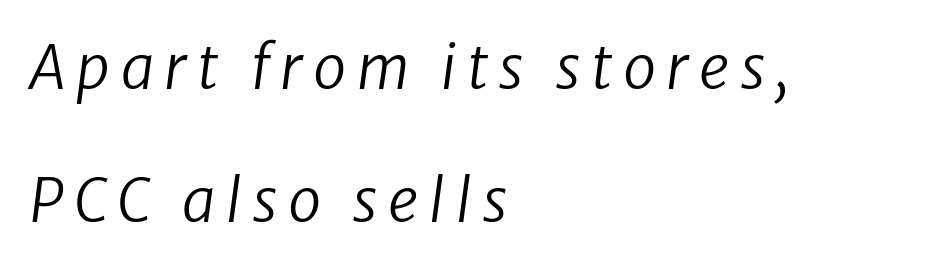
{"italic": "yes", "lean": "right", "slant_degrees": 8, "bold": "no", "weight": "regular", "width": "normal", "stroke_contrast": "low", "x_height": "medium", "monospaced": "no", "underline": "no", "align": "left", "line_spacing": "loose", "line_spacing_ratio": 2.21, "glyph_px": 60}
